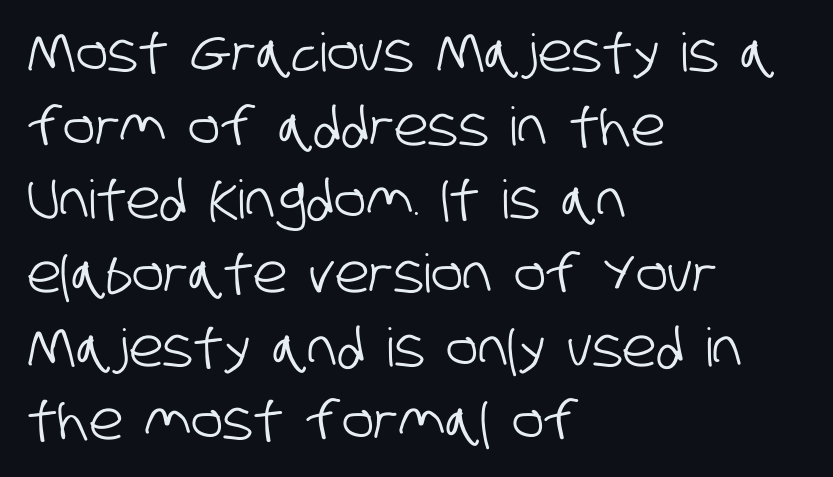
Q: Is the typeface a serif or a sans-serif typeface? A: Sans-serif.
Q: Is the text underlined? A: No.
Q: How is the paragraph aligned? A: Left-aligned.
Q: Is the spacing between letters normal or unusually wide? A: Normal.
Q: Is the spacing between lines tight, normal or loose? A: Normal.
Q: Width (condensed, normal, or wide)? A: Condensed.
Q: Stroke contrast? A: Low.
Q: x-height? A: Large.
Q: Monospaced? A: No.
